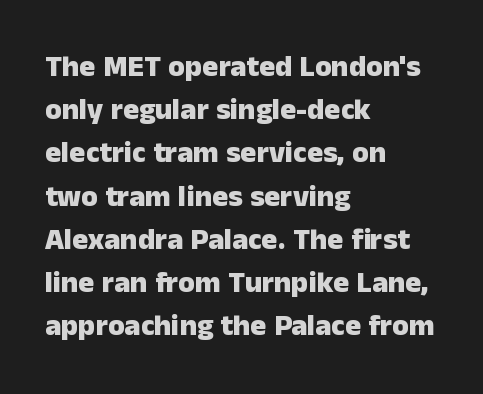
Q: Is the text bold? A: Yes.
Q: Is the text italic (slanted)? A: No, it is upright.
Q: Is the typeface a serif or a sans-serif typeface? A: Sans-serif.
Q: Is the text underlined? A: No.
Q: How is the paragraph aligned? A: Left-aligned.
Q: Is the spacing between letters normal or unusually wide? A: Normal.
Q: Is the spacing between lines tight, normal or loose? A: Normal.
Q: Width (condensed, normal, or wide)? A: Normal.
Q: Stroke contrast? A: Low.
Q: x-height? A: Medium.
Q: Monospaced? A: No.
